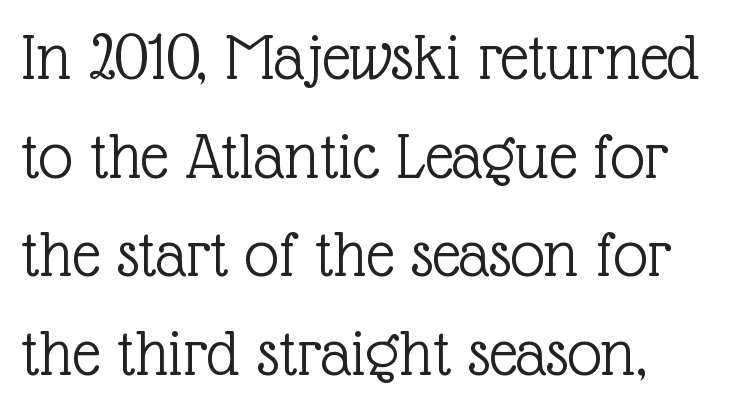
{"serif": "yes", "italic": "no", "bold": "no", "weight": "light", "width": "normal", "x_height": "medium", "monospaced": "no", "underline": "no", "line_spacing": "normal", "line_spacing_ratio": 1.43, "letter_spacing": "normal", "letter_spacing_em": 0.0, "glyph_px": 69}
